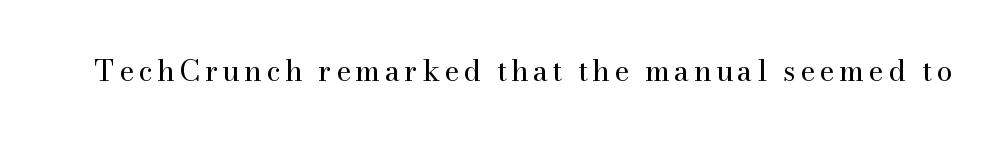
{"serif": "yes", "italic": "no", "bold": "no", "weight": "regular", "width": "normal", "stroke_contrast": "medium", "x_height": "small", "monospaced": "no", "underline": "no", "glyph_px": 29}
